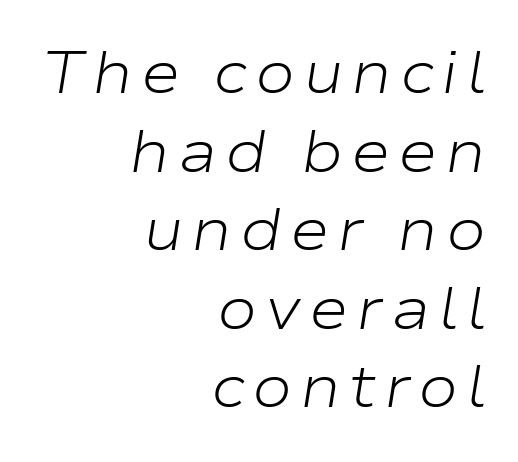
Check under the words: just untouched page. Italic: yes, the glyphs are oblique. The letters look calm and open, with moderate or lighter stems. You could not count columns in this text — the font is proportionally spaced. Each line ends at the same right margin while the left side varies. Whoever set this chose a conventional vertical rhythm.
